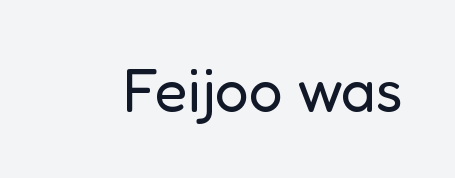
Characters remain perfectly vertical along every line. Bold? No — there's no thickening of the strokes. Serifs: no, the terminals of the letterforms are clean. Here the designer chose a conventional face with non-uniform glyph widths. Clear beneath every line of the passage.
